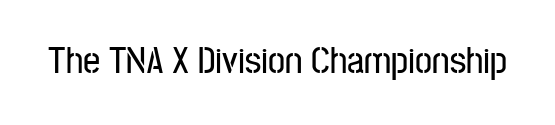
Font category for this specimen: sans-serif. These lines keep a tight, regular rhythm from letter to letter. Ascenders rise straight up at ninety degrees. The specimen omits any rule beneath the text block's lines. The letters advance in unequal steps, a hallmark of proportional type.
